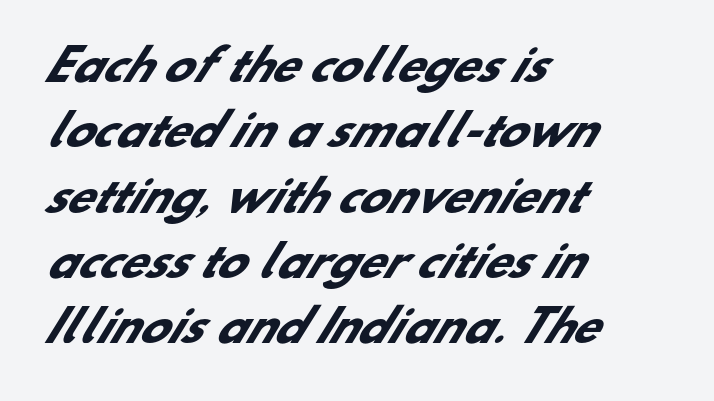
{"serif": "no", "bold": "yes", "weight": "heavy", "width": "normal", "stroke_contrast": "low", "x_height": "small", "monospaced": "no", "underline": "no", "align": "left", "line_spacing": "normal", "line_spacing_ratio": 1.52, "letter_spacing": "normal", "letter_spacing_em": 0.0, "glyph_px": 43}
